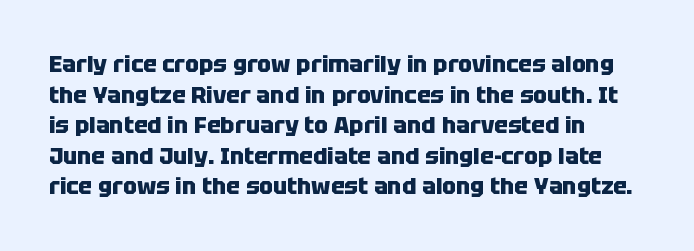
The image shows 23 px bold type, upright; set normal line spacing (1.33x), normal letter spacing, not underlined.
